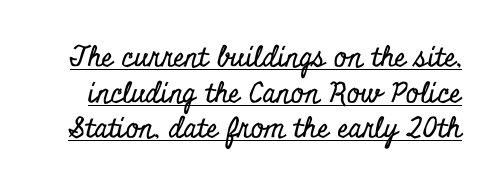
This sample has the flowing, uneven cadence of proportional lettering. Letter spacing: default. The lines sit at an ordinary, default distance from one another. A rule runs beneath these lines of type. What kind of face is this? One with serifs.
